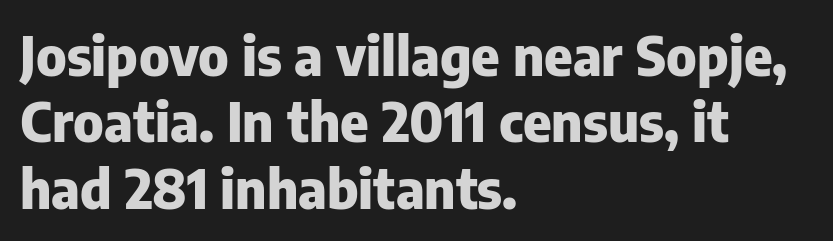
The image shows 54 px heavy sans-serif type, upright; set left-aligned, line spacing 1.23x, normal letter spacing, not underlined; low stroke contrast and a medium x-height.
